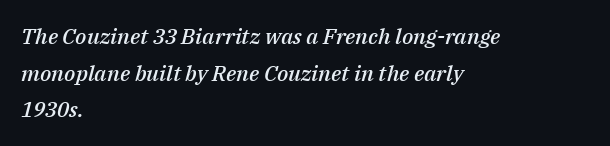
Q: Is the text bold? A: Semi-bold.
Q: Is the text italic (slanted)? A: Yes, it leans right by about 14 degrees.
Q: Is the text underlined? A: No.
Q: How is the paragraph aligned? A: Left-aligned.
Q: Is the spacing between letters normal or unusually wide? A: Normal.
Q: Is the spacing between lines tight, normal or loose? A: Normal.
